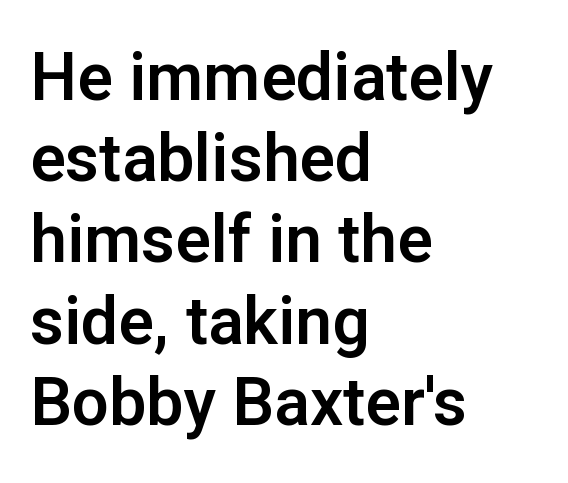
Q: Is the text italic (slanted)? A: No, it is upright.
Q: Is the typeface a serif or a sans-serif typeface? A: Sans-serif.
Q: Is the text underlined? A: No.
Q: How is the paragraph aligned? A: Left-aligned.
Q: Is the spacing between letters normal or unusually wide? A: Normal.
Q: Width (condensed, normal, or wide)? A: Normal.
Q: Stroke contrast? A: Low.
Q: x-height? A: Medium.
Q: Monospaced? A: No.
